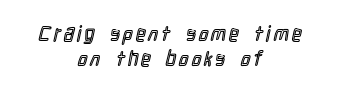
Q: Is the text italic (slanted)? A: Yes.
Q: Is the text underlined? A: No.
Q: How is the paragraph aligned? A: Centered.
